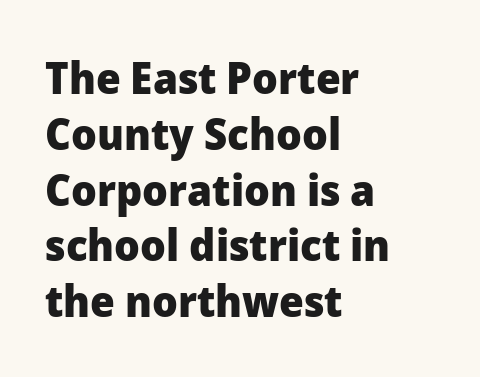
The image shows 45 px heavy sans-serif type, upright; set left-aligned, line spacing 1.24x, normal letter spacing, not underlined; low stroke contrast and a medium x-height.
